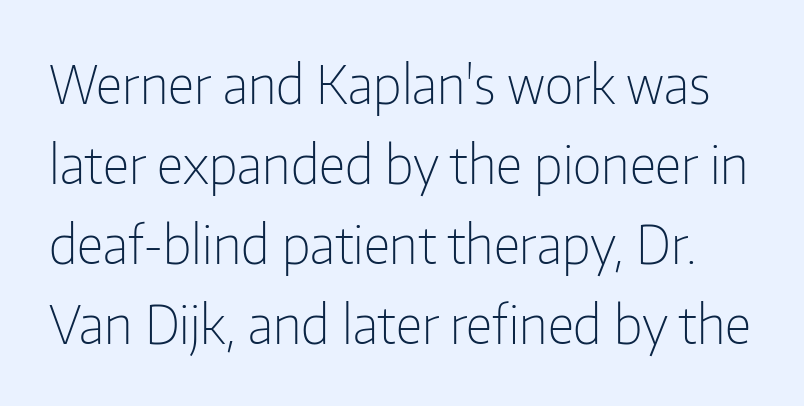
Each new line begins a customary step beneath the previous one. These lines are composed in type without serifs. Upright lettering throughout. Letter spacing: default. Quick note: underline off. Character widths vary here, with narrow letters taking less room than wide ones.
